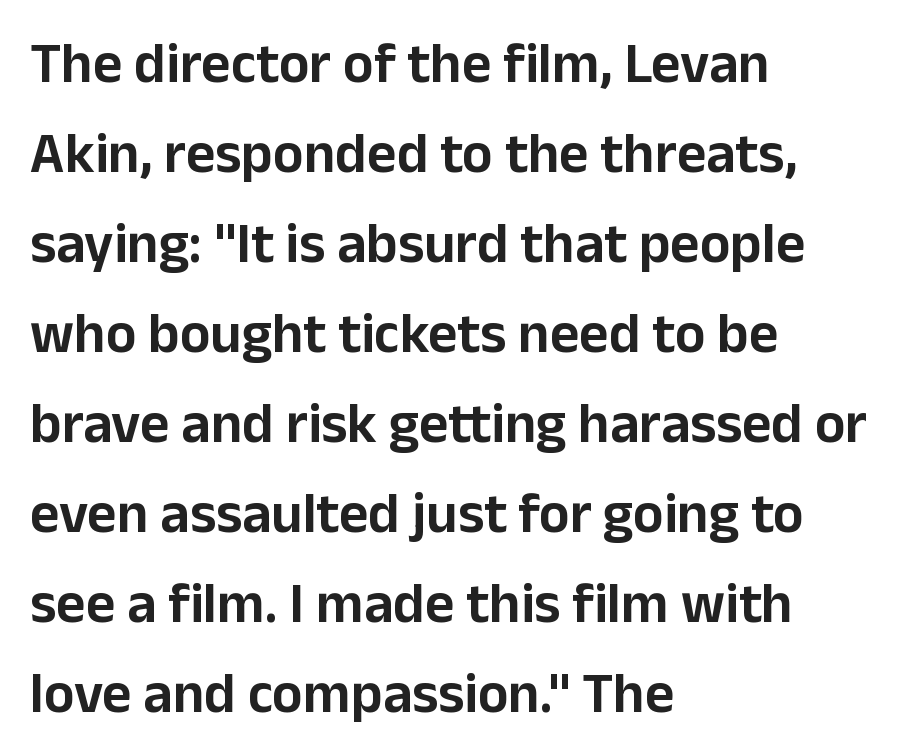
The image shows 57 px sans-serif type, upright; set left-aligned, normal line spacing (1.58x), normal letter spacing, not underlined; low stroke contrast and a medium x-height.
